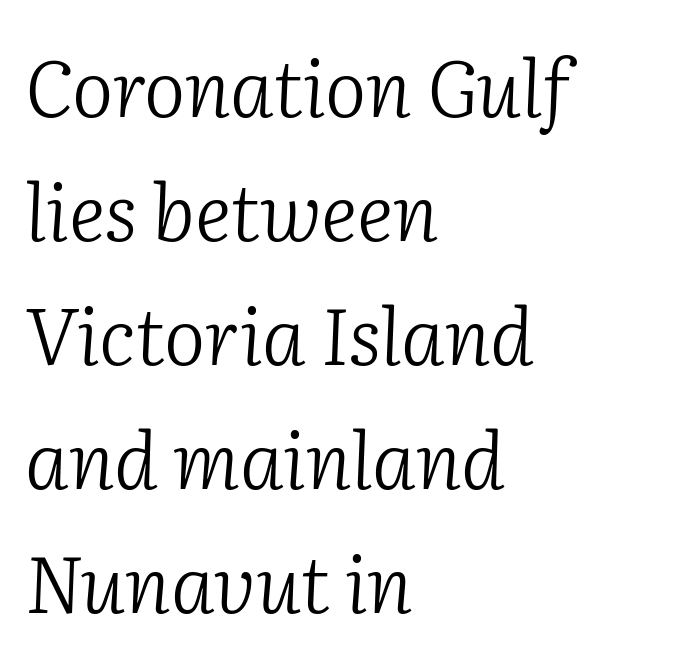
The typography opts for an oblique posture over an upright one. Horizontal alignment here is leftward, the default for most running prose. A typesetter would call this proportional, since set widths differ per character. Stems and bowls with no extra thickness — not bold. The letterforms sit shoulder to shoulder at normal distance.
